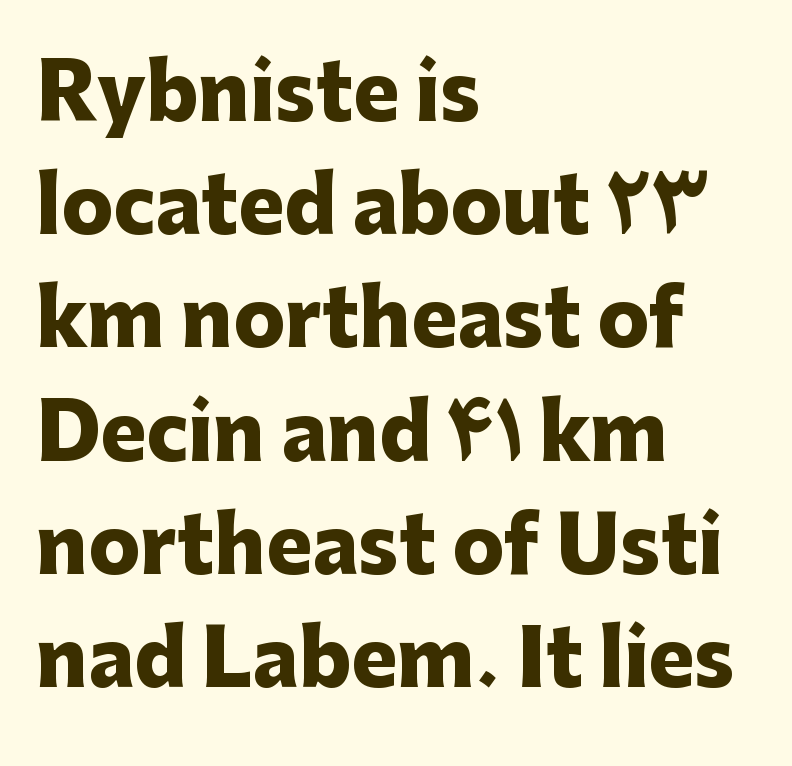
The image shows 77 px heavy sans-serif type, upright; set left-aligned, normal line spacing (1.47x), normal letter spacing, not underlined; low stroke contrast and a medium x-height.
